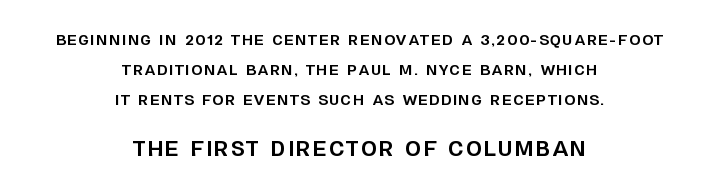
Q: Is the text bold? A: Yes.
Q: Is the text italic (slanted)? A: No, it is upright.
Q: Is the text underlined? A: No.
Q: How is the paragraph aligned? A: Centered.
Q: Is the spacing between lines tight, normal or loose? A: Loose.
Q: Which block of text is set in a larger size, the first (top) or the second (bottom)? A: The second (bottom) one.
